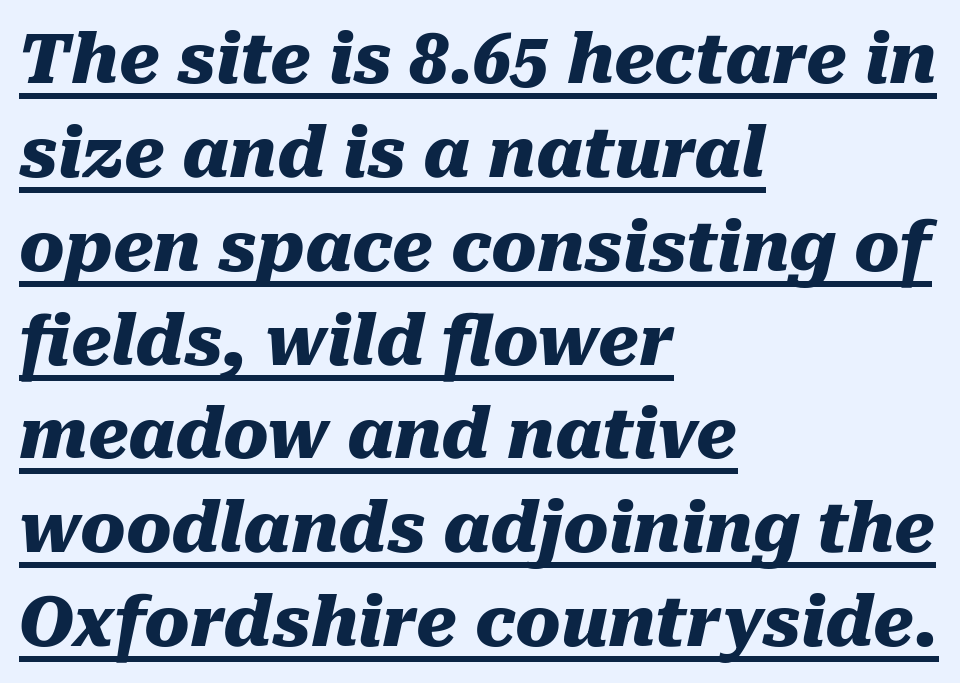
The image shows 68 px heavy type, italic (leaning right); set left-aligned, normal line spacing (1.38x), normal letter spacing, underlined; medium stroke contrast and a medium x-height.
